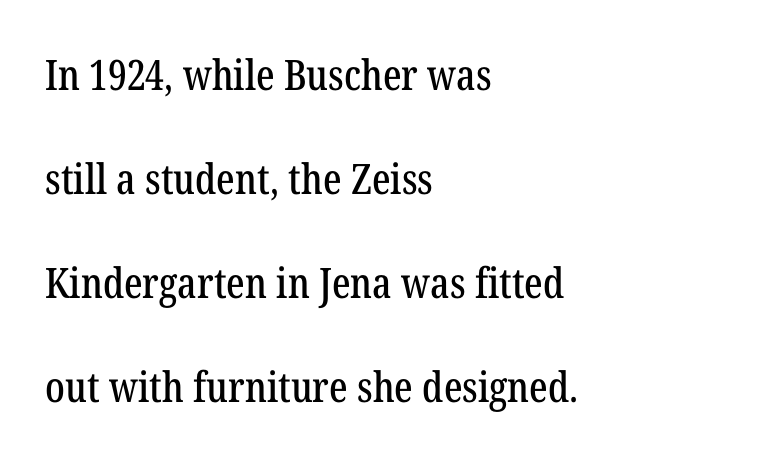
The passage shown is typeset with a serif family. You could not count columns in this text — the font is proportionally spaced. Glance below the letters and you will spot only blank space. The lettering stays uniformly vertical, giving the passage a roman look. Words appear dense and cohesive because spacing is normal.
